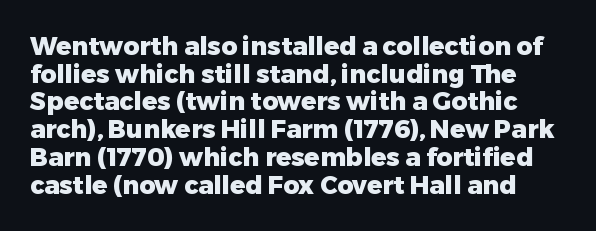
Q: Is the text bold? A: Yes.
Q: Is the text italic (slanted)? A: No, it is upright.
Q: Is the text underlined? A: No.
Q: Is the spacing between letters normal or unusually wide? A: Normal.
Q: Is the spacing between lines tight, normal or loose? A: Tight.
